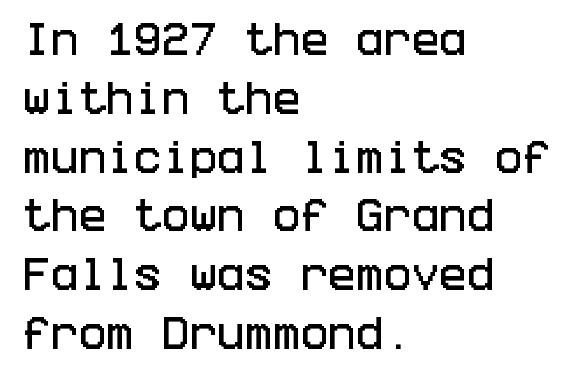
Q: Is the text italic (slanted)? A: No, it is upright.
Q: Is the typeface a serif or a sans-serif typeface? A: Sans-serif.
Q: Is the text underlined? A: No.
Q: How is the paragraph aligned? A: Left-aligned.
Q: Is the spacing between letters normal or unusually wide? A: Normal.
Q: Is the spacing between lines tight, normal or loose? A: Normal.
Q: Width (condensed, normal, or wide)? A: Condensed.
Q: Stroke contrast? A: Low.
Q: x-height? A: Large.
